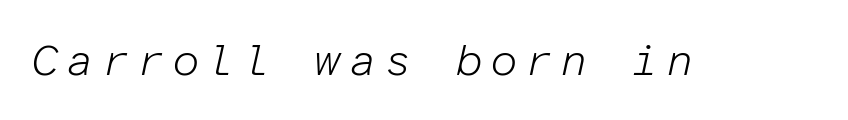
The image shows 44 px light type, italic (leaning right), monospaced; set not underlined; low stroke contrast and a medium x-height.
